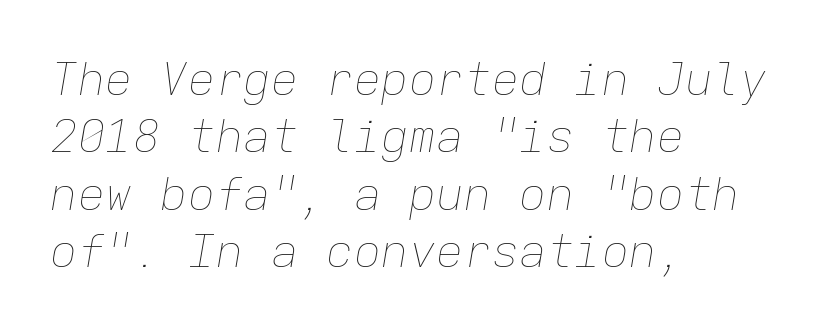
{"italic": "yes", "lean": "right", "slant_degrees": 9, "bold": "no", "weight": "thin", "width": "normal", "stroke_contrast": "low", "x_height": "medium", "monospaced": "yes", "underline": "no", "align": "left", "line_spacing": "normal", "line_spacing_ratio": 1.25, "letter_spacing": "normal", "letter_spacing_em": 0.0, "glyph_px": 46}
